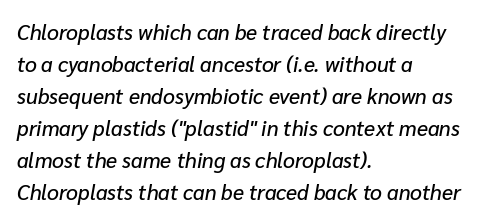
The type is set solid horizontally, with unmodified tracking. These lines are set flush left with a ragged right edge. Letters rest on an invisible, unmarked baseline. Evenly set lines give the paragraph a standard silhouette.
